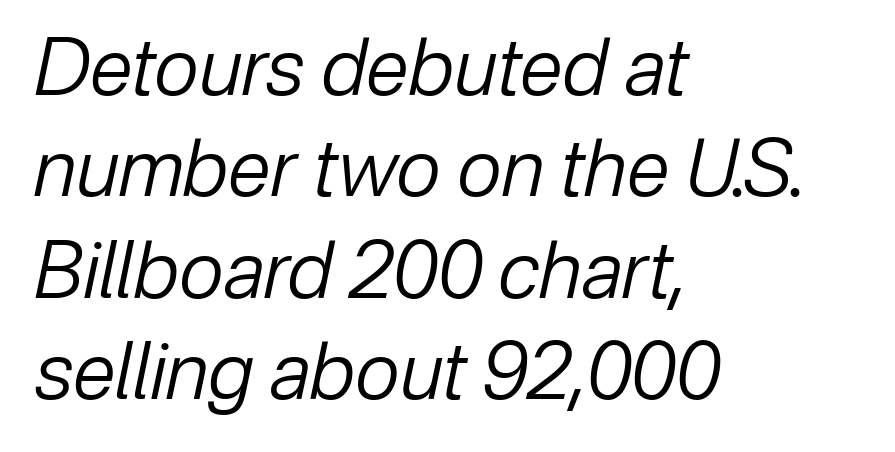
{"italic": "yes", "lean": "right", "slant_degrees": 12, "bold": "no", "weight": "regular", "width": "normal", "stroke_contrast": "low", "x_height": "medium", "monospaced": "no", "underline": "no", "align": "left", "line_spacing": "normal", "line_spacing_ratio": 1.3, "letter_spacing": "normal", "letter_spacing_em": 0.0, "glyph_px": 78}
